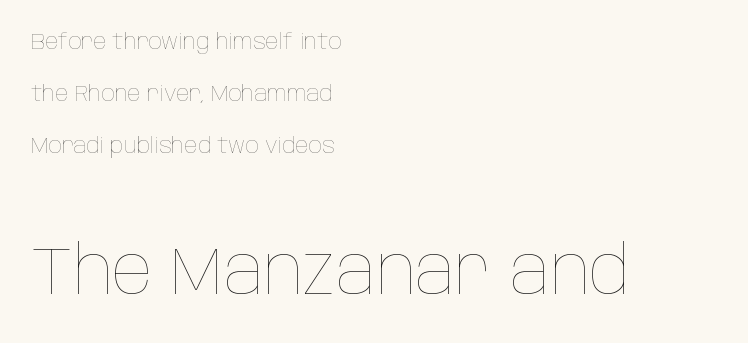
Here the designer chose a conventional face with non-uniform glyph widths. Line beginnings align vertically; line endings do not. Summary of weight: not heavy and not bold. The type sits square on the baseline with zero lean. What's the leading like? Stretched, with rows far apart.
